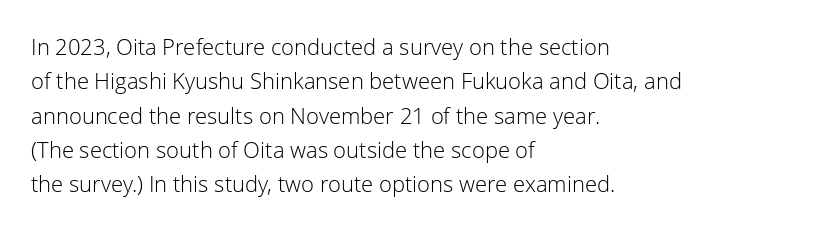
{"italic": "no", "bold": "no", "underline": "no", "align": "left", "line_spacing": "normal", "line_spacing_ratio": 1.56, "letter_spacing": "normal", "letter_spacing_em": 0.0, "glyph_px": 22}
